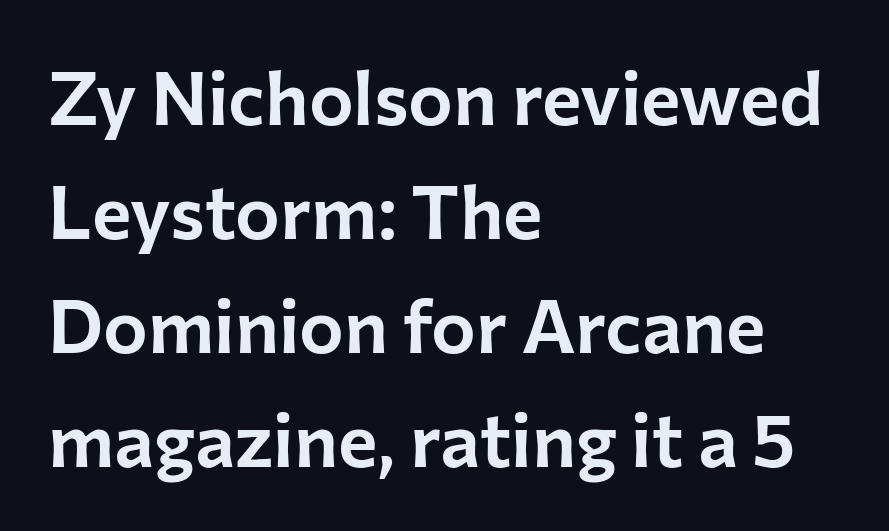
Q: Is the text italic (slanted)? A: No, it is upright.
Q: Is the typeface a serif or a sans-serif typeface? A: Sans-serif.
Q: Is the text underlined? A: No.
Q: How is the paragraph aligned? A: Left-aligned.
Q: Is the spacing between letters normal or unusually wide? A: Normal.
Q: Is the spacing between lines tight, normal or loose? A: Normal.
Q: Width (condensed, normal, or wide)? A: Normal.
Q: Stroke contrast? A: Low.
Q: x-height? A: Medium.
Q: Monospaced? A: No.
